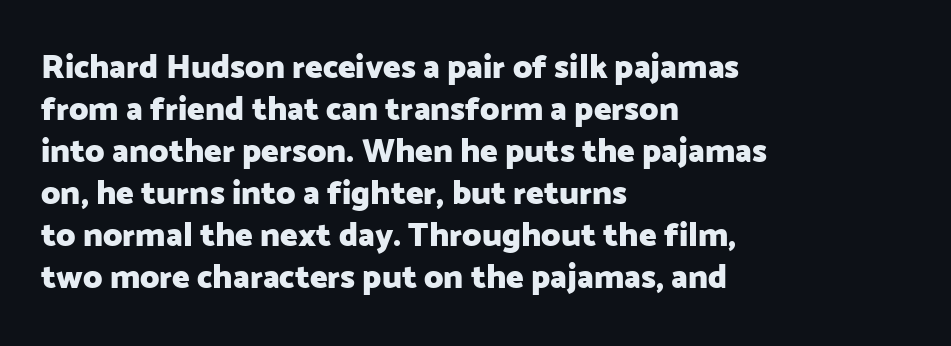
Is there much room between lines? A standard amount, neither cramped nor airy. Descender tails drop into unmarked territory. Think of a printed novel: that variable character pitch is what you see here. The type sits square on the baseline with zero lean.
